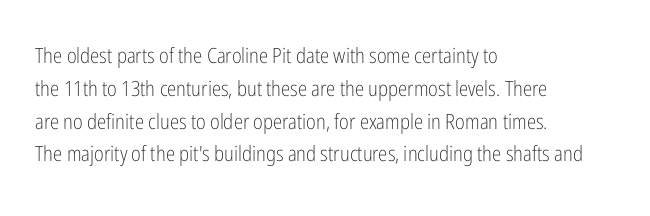
{"italic": "no", "bold": "no", "underline": "no", "align": "left", "line_spacing": "normal", "line_spacing_ratio": 1.56, "letter_spacing": "normal", "letter_spacing_em": 0.0, "glyph_px": 21}
